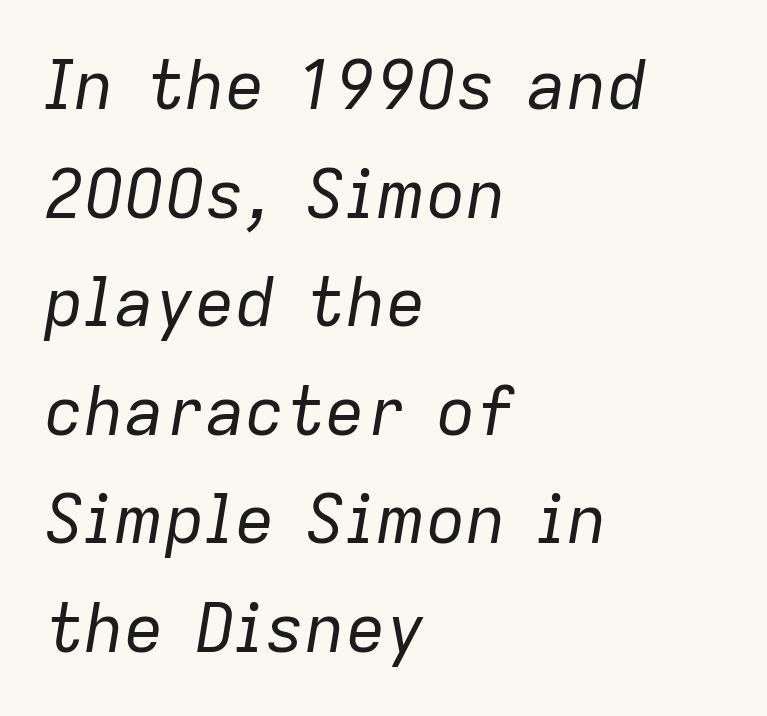
The image shows 67 px regular-weight type, italic (leaning right); set left-aligned, normal line spacing (1.62x), normal letter spacing, not underlined; low stroke contrast and a medium x-height.
